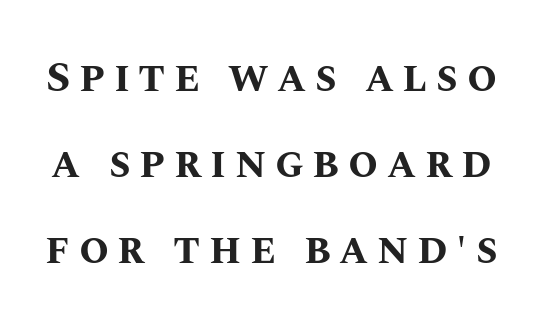
{"italic": "no", "bold": "yes", "weight": "bold", "width": "normal", "stroke_contrast": "medium", "x_height": "large", "monospaced": "no", "underline": "no", "line_spacing": "loose", "line_spacing_ratio": 2.0, "letter_spacing": "wide", "letter_spacing_em": 0.2, "glyph_px": 43}
